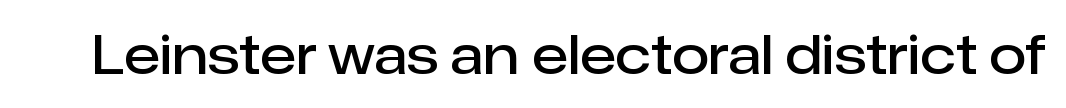
The image shows 54 px semibold sans-serif type, upright; set normal letter spacing, not underlined; low stroke contrast and a medium x-height.
